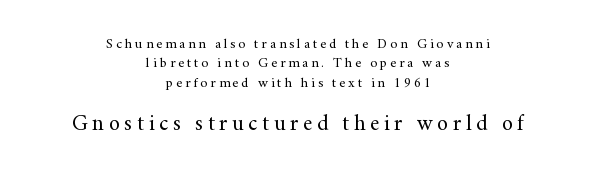
The image shows 22 px text type, upright; set centered, normal line spacing (1.39x), unusually wide letter spacing (+0.21 em), not underlined; the second (bottom) block is 1.57x larger.
